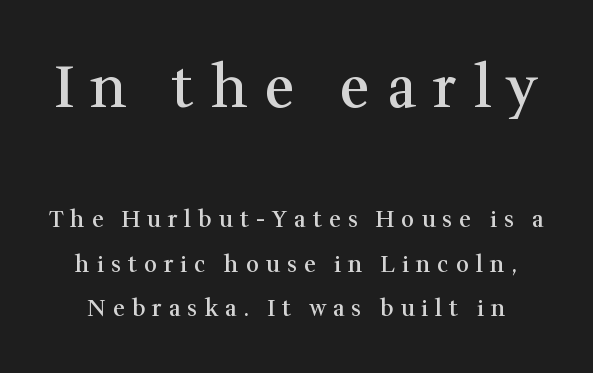
Letter spacing: wide. Look at the glyph heights: the upper group is clearly the bigger setting. Set as a demibold, roughly 600 on the weight scale. Note the varied advance widths — an 'i' is clearly narrower than an 'm'. A typesetter would mark this as roman, not italic. You could fit nearly another row in the gap between these rows.
